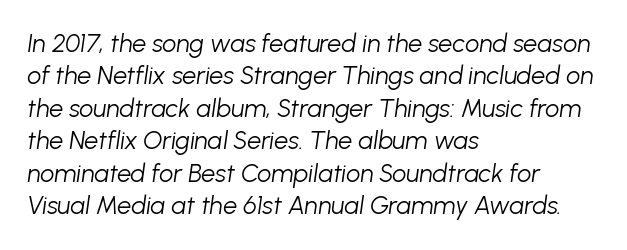
Q: Is the text bold? A: No.
Q: Is the text italic (slanted)? A: Yes, it leans right by about 8 degrees.
Q: Is the text underlined? A: No.
Q: How is the paragraph aligned? A: Left-aligned.
Q: Is the spacing between letters normal or unusually wide? A: Normal.
Q: Is the spacing between lines tight, normal or loose? A: Normal.
